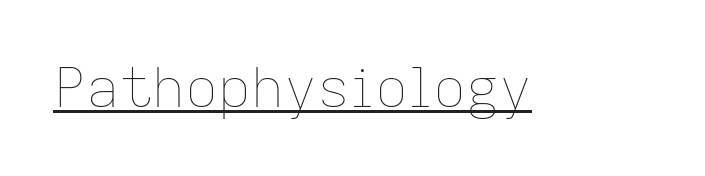
{"italic": "no", "bold": "no", "weight": "thin", "width": "normal", "stroke_contrast": "low", "x_height": "medium", "monospaced": "no", "underline": "yes", "letter_spacing": "normal", "letter_spacing_em": 0.0, "glyph_px": 55}
